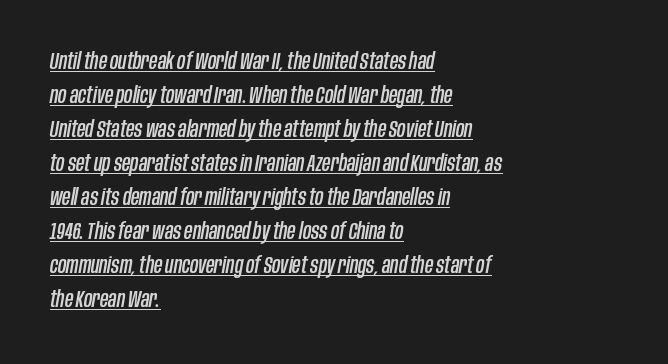
The image shows 23 px text type, italic (leaning right); set left-aligned, normal line spacing (1.48x), normal letter spacing, underlined.
